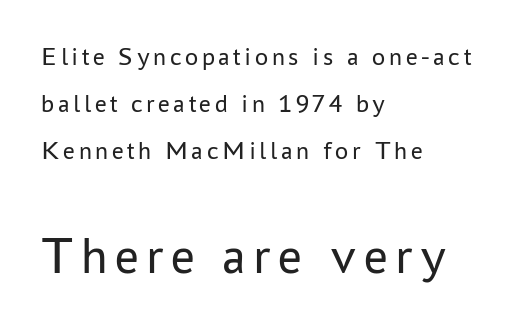
The passage shown is typed in a proportional face where columns would drift. The letterforms sit at book weight or below. The text was rendered using a sans face with plain stroke endings. The letters in the lower block stand taller than those in the block above.
